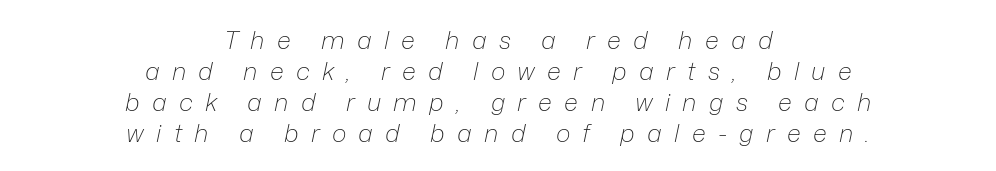
The image shows 25 px text type, italic (leaning right); set centered, line spacing 1.24x, unusually wide letter spacing (+0.49 em), not underlined.
